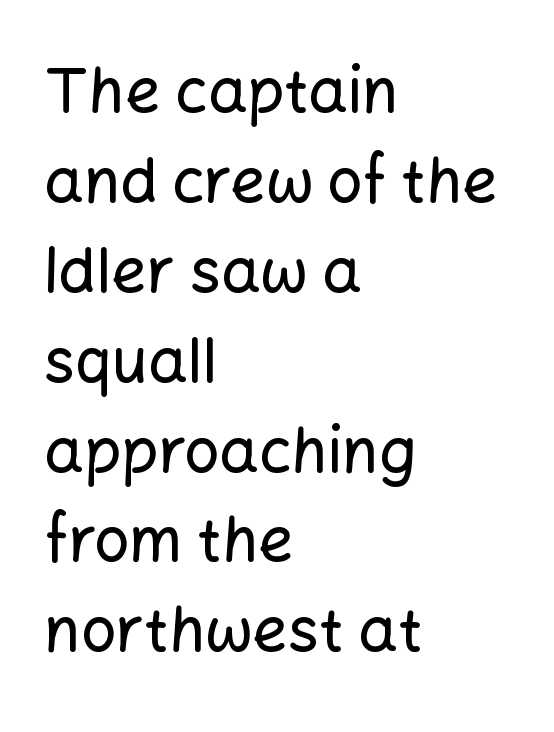
The font family rendered here belongs to the sans-serif group. Rows of type keep a routine distance in the vertical direction. Glyph-to-glyph distance matches everyday printed text. Ascenders rise straight up at ninety degrees.
